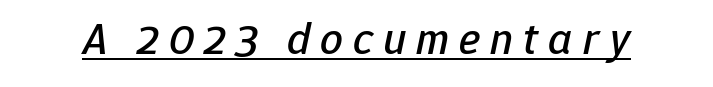
Slant detected: the letters are inclined. Spacing verdict: proportional, widths tailored to each character. Has an underline been added? It has. Is the letter spacing exaggerated? Yes — the characters are pushed far apart.
